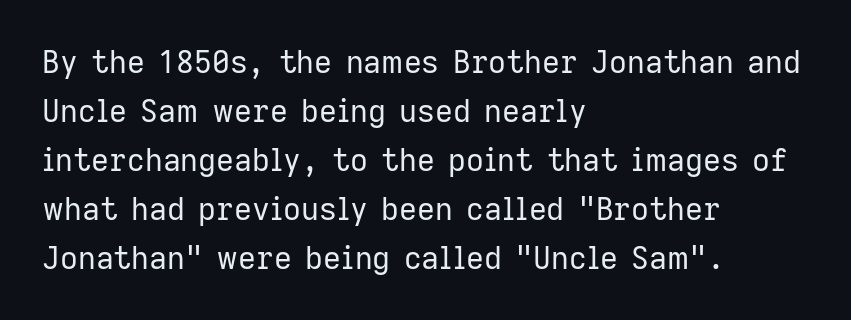
The image shows 31 px regular-weight sans-serif type, upright; set left-aligned, normal line spacing (1.58x), normal letter spacing, not underlined; low stroke contrast and a medium x-height.
